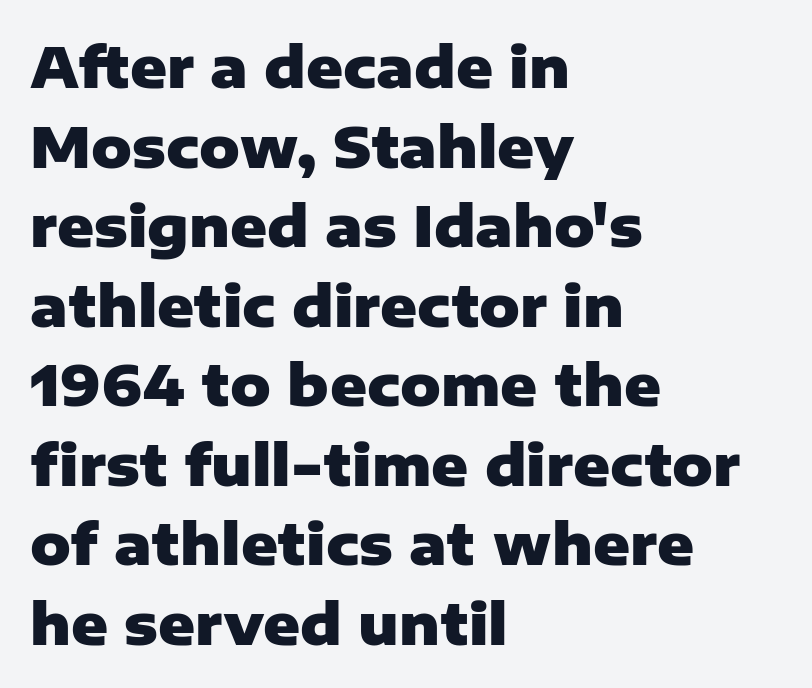
Q: Is the text bold? A: Yes.
Q: Is the text italic (slanted)? A: No, it is upright.
Q: Is the typeface a serif or a sans-serif typeface? A: Sans-serif.
Q: Is the text underlined? A: No.
Q: How is the paragraph aligned? A: Left-aligned.
Q: Is the spacing between letters normal or unusually wide? A: Normal.
Q: Is the spacing between lines tight, normal or loose? A: Normal.
Q: Width (condensed, normal, or wide)? A: Normal.
Q: Stroke contrast? A: Low.
Q: x-height? A: Medium.
Q: Monospaced? A: No.
